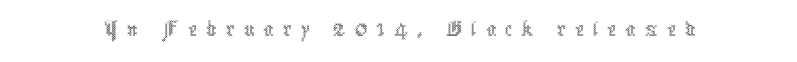
Q: Is the text bold? A: No.
Q: Is the text italic (slanted)? A: No, it is upright.
Q: Is the text underlined? A: No.
Q: Width (condensed, normal, or wide)? A: Condensed.
Q: x-height? A: Medium.
Q: Monospaced? A: No.
